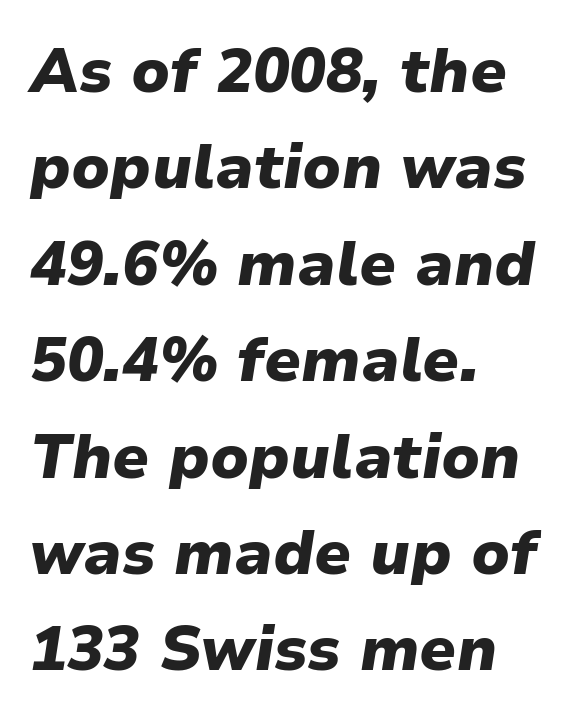
{"italic": "yes", "lean": "right", "slant_degrees": 9, "bold": "yes", "weight": "heavy", "width": "normal", "stroke_contrast": "low", "x_height": "medium", "monospaced": "no", "underline": "no", "align": "left", "line_spacing": "normal", "line_spacing_ratio": 1.58, "letter_spacing": "normal", "letter_spacing_em": 0.0, "glyph_px": 61}
